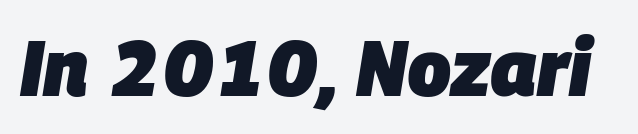
{"italic": "yes", "lean": "right", "slant_degrees": 9, "bold": "yes", "weight": "heavy", "width": "normal", "stroke_contrast": "low", "x_height": "large", "monospaced": "no", "underline": "no", "letter_spacing": "normal", "letter_spacing_em": 0.0, "glyph_px": 78}
